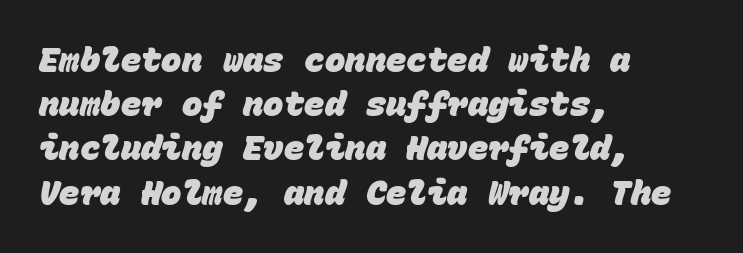
Q: Is the text bold? A: Yes.
Q: Is the typeface a serif or a sans-serif typeface? A: Sans-serif.
Q: Is the text underlined? A: No.
Q: How is the paragraph aligned? A: Left-aligned.
Q: Is the spacing between letters normal or unusually wide? A: Normal.
Q: Is the spacing between lines tight, normal or loose? A: Normal.
Q: Width (condensed, normal, or wide)? A: Normal.
Q: Stroke contrast? A: Low.
Q: x-height? A: Large.
Q: Monospaced? A: Yes.
